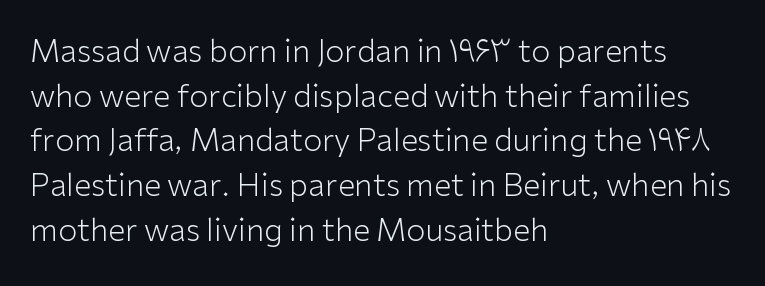
Q: Is the text bold? A: No.
Q: Is the text italic (slanted)? A: No, it is upright.
Q: Is the typeface a serif or a sans-serif typeface? A: Sans-serif.
Q: Is the text underlined? A: No.
Q: How is the paragraph aligned? A: Left-aligned.
Q: Is the spacing between letters normal or unusually wide? A: Normal.
Q: Is the spacing between lines tight, normal or loose? A: Normal.
Q: Width (condensed, normal, or wide)? A: Normal.
Q: Stroke contrast? A: Low.
Q: x-height? A: Medium.
Q: Monospaced? A: No.
